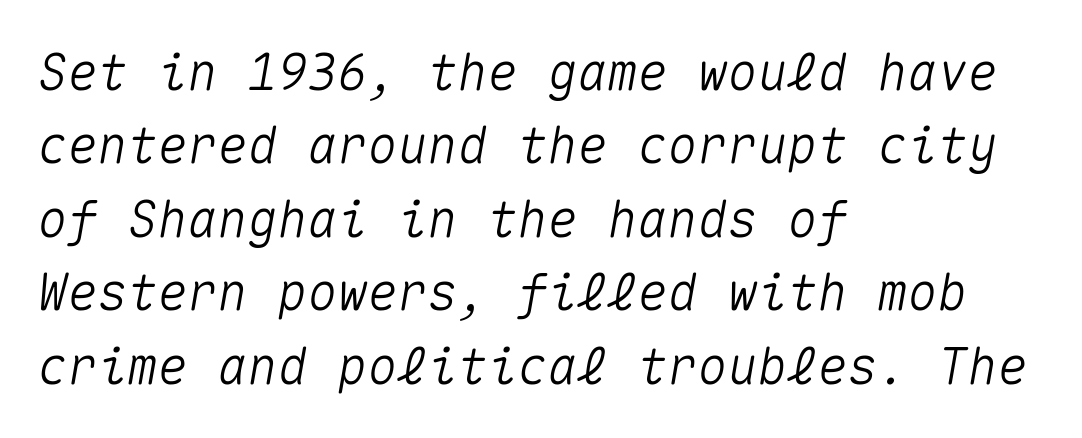
{"italic": "yes", "lean": "right", "slant_degrees": 10, "width": "normal", "stroke_contrast": "medium", "x_height": "medium", "monospaced": "yes", "underline": "no", "align": "left", "line_spacing": "normal", "line_spacing_ratio": 1.47, "letter_spacing": "normal", "letter_spacing_em": 0.0, "glyph_px": 50}
